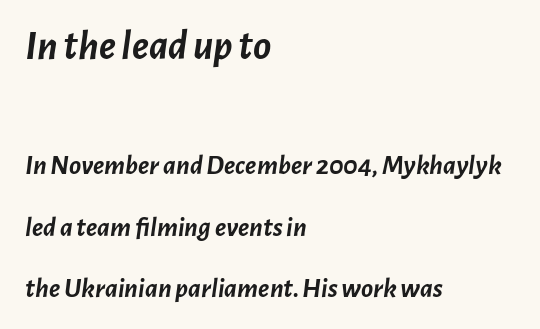
Letters rest on an invisible, unmarked baseline. Horizontally, the lines are justified to the leading edge only. Honestly, the letter spacing is just normal — you wouldn't notice it. Posture: slanted.
